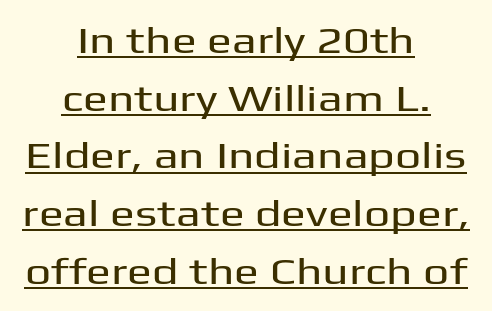
{"serif": "no", "italic": "no", "width": "wide", "stroke_contrast": "medium", "x_height": "medium", "monospaced": "no", "underline": "yes", "align": "center", "line_spacing": "normal", "line_spacing_ratio": 1.56, "letter_spacing": "normal", "letter_spacing_em": 0.0, "glyph_px": 37}
